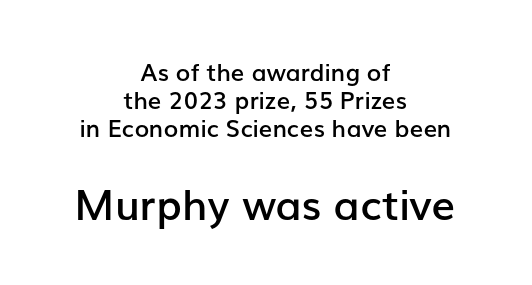
Q: Is the text bold? A: Semi-bold.
Q: Is the text italic (slanted)? A: No, it is upright.
Q: Is the typeface a serif or a sans-serif typeface? A: Sans-serif.
Q: Is the text underlined? A: No.
Q: How is the paragraph aligned? A: Centered.
Q: Is the spacing between letters normal or unusually wide? A: Normal.
Q: Which block of text is set in a larger size, the first (top) or the second (bottom)? A: The second (bottom) one.
Q: Width (condensed, normal, or wide)? A: Normal.
Q: Stroke contrast? A: Low.
Q: x-height? A: Medium.
Q: Monospaced? A: No.
